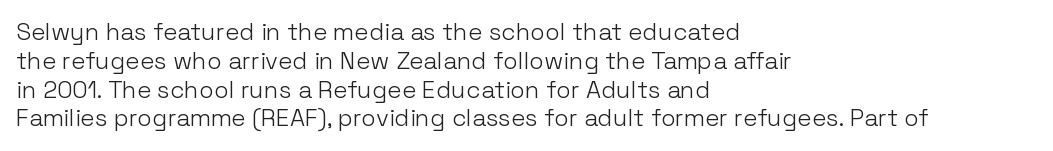
{"italic": "no", "bold": "no", "underline": "no", "align": "left", "line_spacing_ratio": 1.2, "letter_spacing": "normal", "letter_spacing_em": 0.0, "glyph_px": 24}
